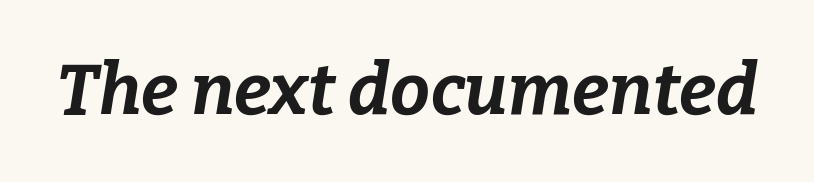
Think of a printed novel: that variable character pitch is what you see here. Observe the ordinary spacing: letters are neighbours, not strangers. A dark, heavy texture on the line: the type is bold. The string is rendered with underlining switched off. This sample uses an oblique cut, with every glyph tilted off the vertical.
